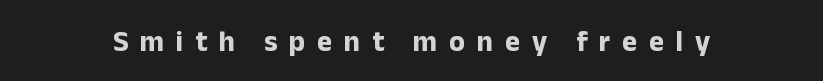
The image shows 29 px bold sans-serif type, upright; set unusually wide letter spacing (+0.4 em), not underlined; low stroke contrast and a medium x-height.
